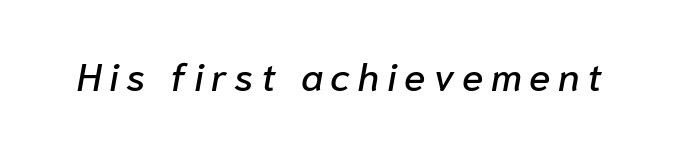
A typesetter would mark this as italic. The face used here is proportionally spaced, like ordinary book or web type. Words float on clear page, feet unadorned.
